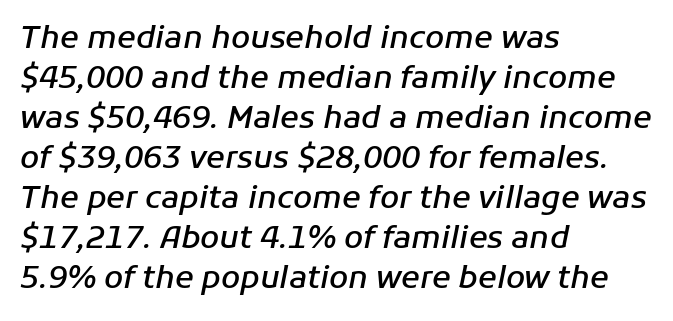
Teacher's note: observe the even left margin — that is flush-left alignment. Italic? Definitely — the glyphs are oblique. Default kerning and tracking; the words read as compact shapes. In terms of leading, this rendering sits right in the middle. These lines are rendered in a variable-pitch font. No word sits above an underline.
